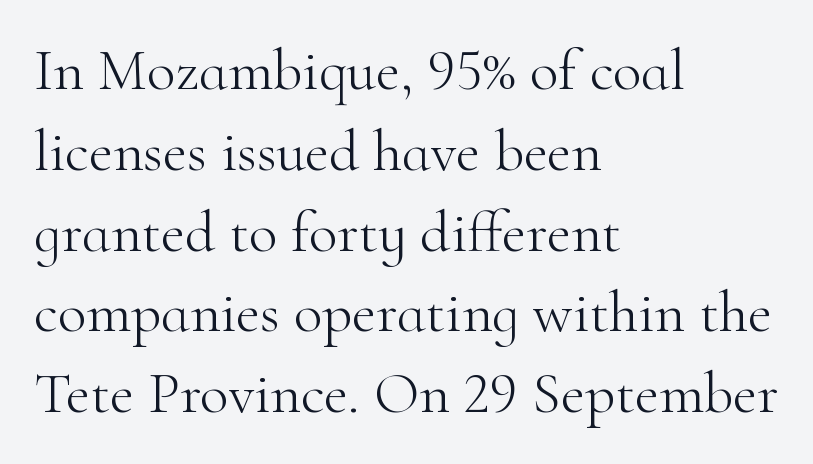
The image shows 59 px light serif type, upright; set left-aligned, normal line spacing (1.37x), normal letter spacing, not underlined; high stroke contrast and a small x-height.
